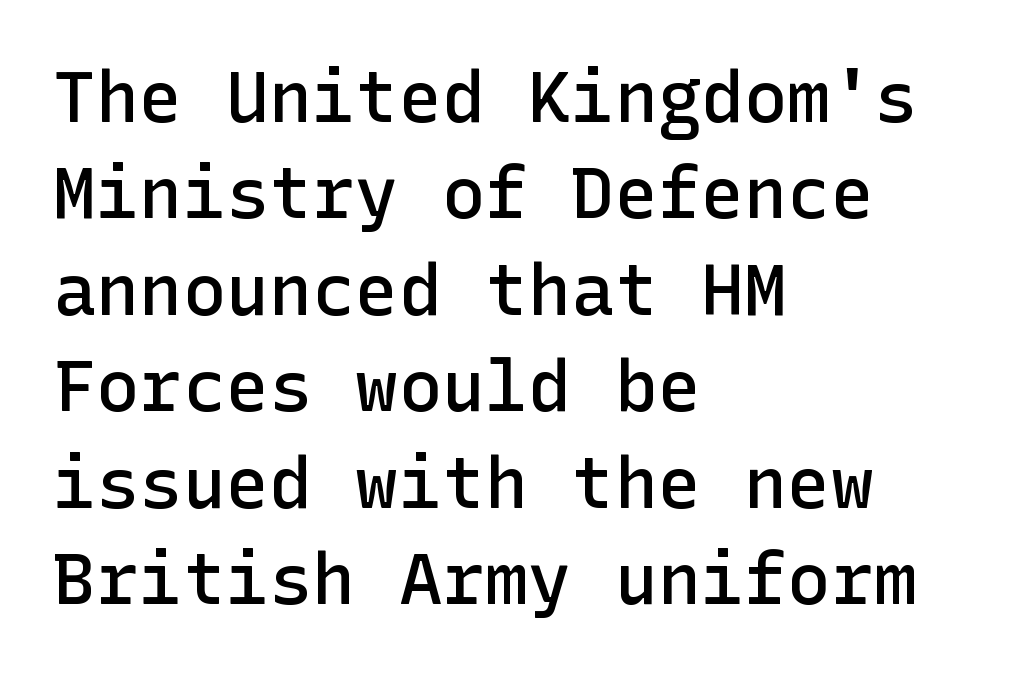
Q: Is the text bold? A: Semi-bold.
Q: Is the text italic (slanted)? A: No, it is upright.
Q: Is the typeface a serif or a sans-serif typeface? A: Sans-serif.
Q: Is the text underlined? A: No.
Q: How is the paragraph aligned? A: Left-aligned.
Q: Is the spacing between letters normal or unusually wide? A: Normal.
Q: Is the spacing between lines tight, normal or loose? A: Normal.
Q: Width (condensed, normal, or wide)? A: Normal.
Q: Stroke contrast? A: Low.
Q: x-height? A: Medium.
